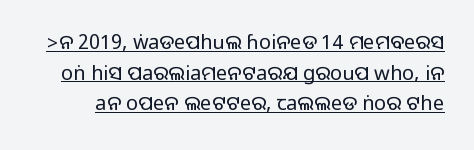
Q: Is the text italic (slanted)? A: No, it is upright.
Q: Is the text underlined? A: Yes.
Q: Is the spacing between letters normal or unusually wide? A: Normal.
Q: Is the spacing between lines tight, normal or loose? A: Normal.
